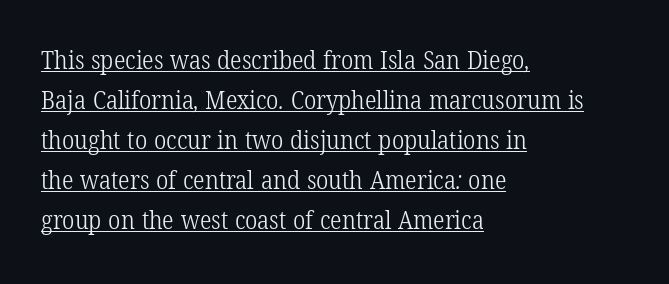
Is the stroke heavy? The answer is a plain regular-or-lighter. Every word sits above its own underline. The type is set solid horizontally, with unmodified tracking. The compositor pushed each line to the left boundary. These lines sit exactly where default settings would place them.
